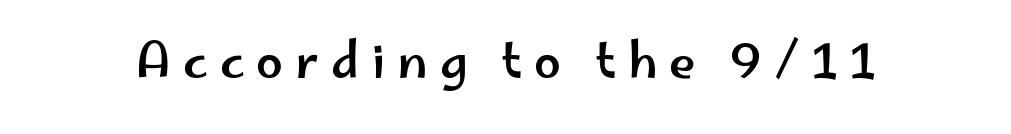
Q: Is the text italic (slanted)? A: No, it is upright.
Q: Is the typeface a serif or a sans-serif typeface? A: Sans-serif.
Q: Is the text underlined? A: No.
Q: Is the spacing between letters normal or unusually wide? A: Unusually wide.
Q: Width (condensed, normal, or wide)? A: Wide.
Q: Stroke contrast? A: Low.
Q: x-height? A: Small.
Q: Monospaced? A: No.
